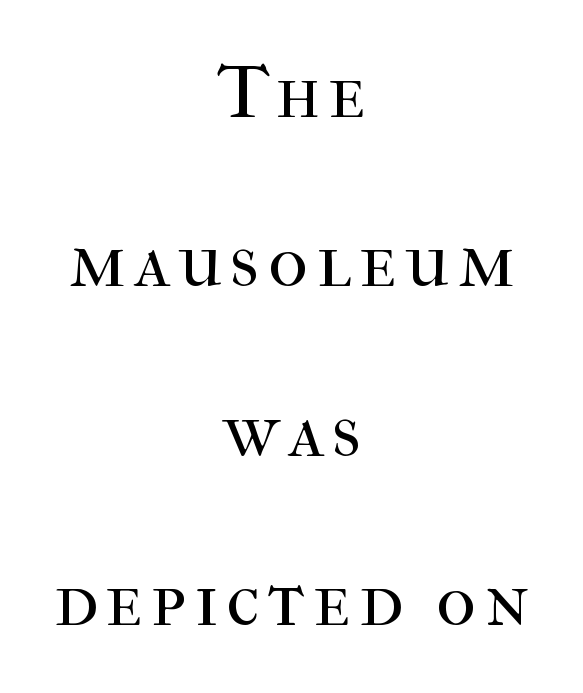
The image shows 76 px regular-weight serif type, upright; set centered, loose line spacing (2.23x), not underlined; high stroke contrast and a medium x-height.
